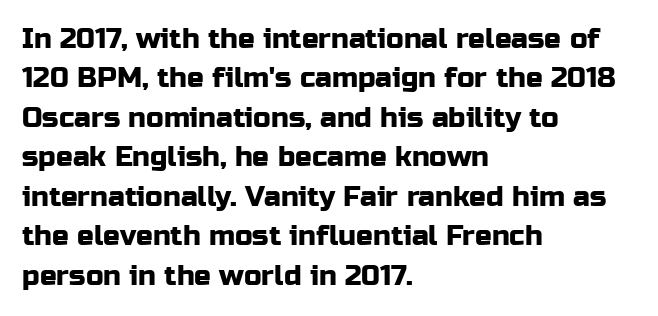
The image shows 28 px sans-serif type, upright; set left-aligned, normal line spacing (1.41x), normal letter spacing, not underlined; low stroke contrast and a medium x-height.
